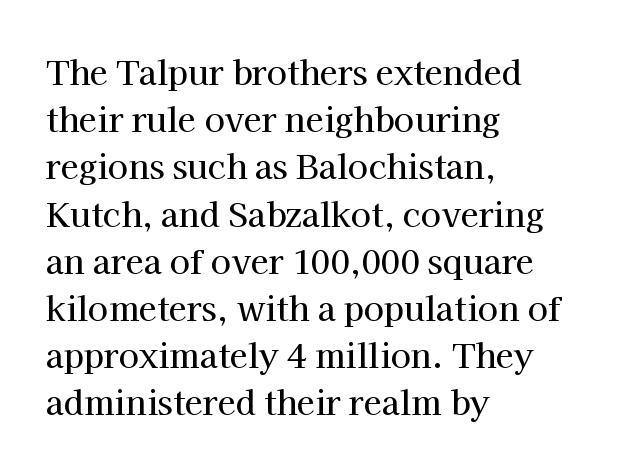
{"serif": "yes", "italic": "no", "width": "normal", "stroke_contrast": "high", "x_height": "medium", "monospaced": "no", "underline": "no", "align": "left", "line_spacing": "normal", "line_spacing_ratio": 1.43, "letter_spacing": "normal", "letter_spacing_em": 0.0, "glyph_px": 33}
